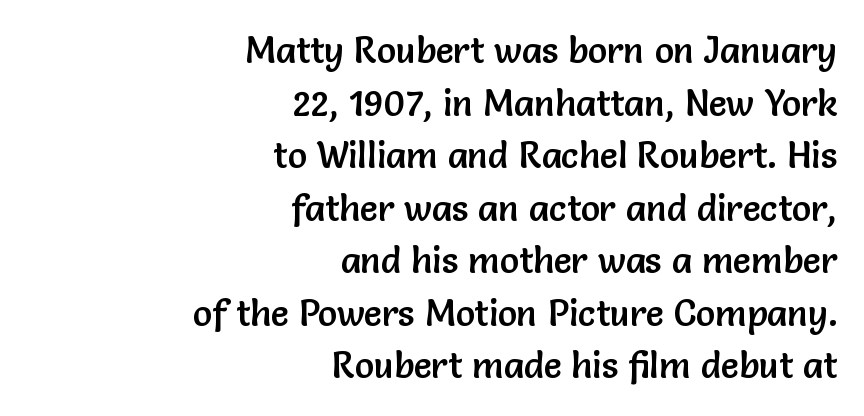
{"serif": "no", "italic": "no", "width": "normal", "stroke_contrast": "low", "x_height": "medium", "monospaced": "no", "underline": "no", "align": "right", "line_spacing": "normal", "line_spacing_ratio": 1.46, "letter_spacing": "normal", "letter_spacing_em": 0.0, "glyph_px": 36}
